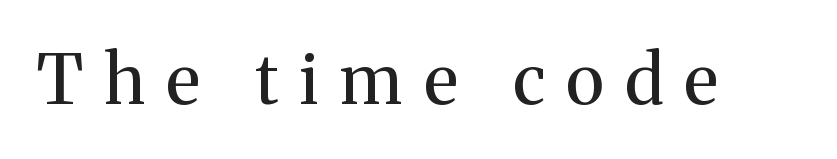
Q: Is the text bold? A: No.
Q: Is the text italic (slanted)? A: No, it is upright.
Q: Is the typeface a serif or a sans-serif typeface? A: Serif.
Q: Is the text underlined? A: No.
Q: Is the spacing between letters normal or unusually wide? A: Unusually wide.
Q: Width (condensed, normal, or wide)? A: Normal.
Q: Stroke contrast? A: Medium.
Q: x-height? A: Medium.
Q: Monospaced? A: No.
